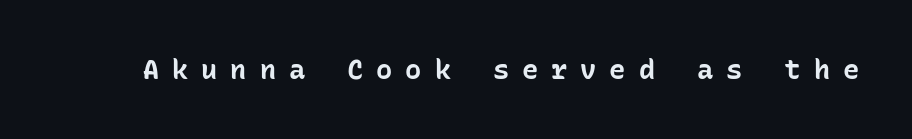
{"italic": "no", "bold": "yes", "underline": "no", "letter_spacing": "wide", "letter_spacing_em": 0.48, "glyph_px": 27}
